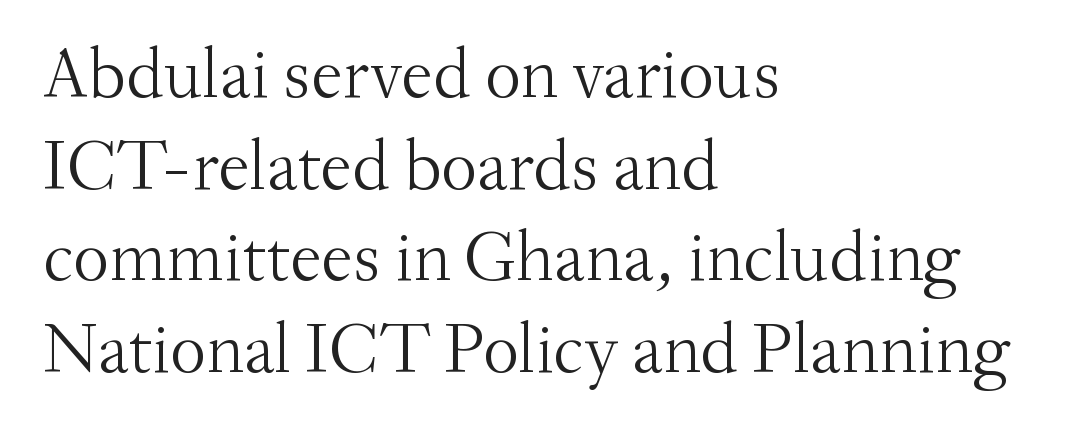
Q: Is the text bold? A: No.
Q: Is the text italic (slanted)? A: No, it is upright.
Q: Is the typeface a serif or a sans-serif typeface? A: Serif.
Q: Is the text underlined? A: No.
Q: How is the paragraph aligned? A: Left-aligned.
Q: Is the spacing between letters normal or unusually wide? A: Normal.
Q: Is the spacing between lines tight, normal or loose? A: Normal.
Q: Width (condensed, normal, or wide)? A: Normal.
Q: Stroke contrast? A: Medium.
Q: x-height? A: Small.
Q: Monospaced? A: No.
